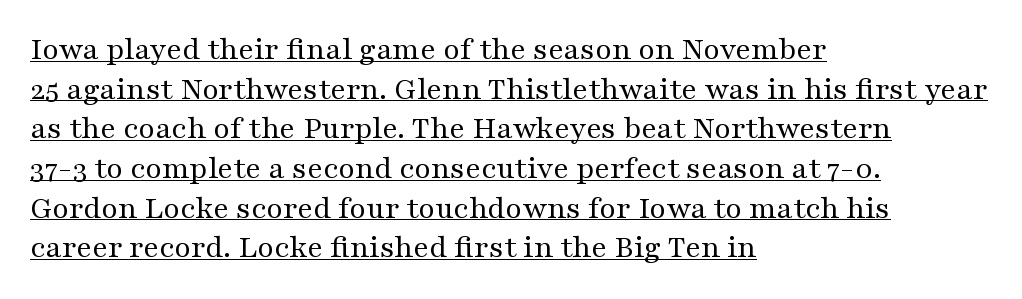
Q: Is the text bold? A: No.
Q: Is the text italic (slanted)? A: No, it is upright.
Q: Is the typeface a serif or a sans-serif typeface? A: Serif.
Q: Is the text underlined? A: Yes.
Q: How is the paragraph aligned? A: Left-aligned.
Q: Is the spacing between letters normal or unusually wide? A: Normal.
Q: Width (condensed, normal, or wide)? A: Wide.
Q: Stroke contrast? A: Medium.
Q: x-height? A: Medium.
Q: Monospaced? A: No.
